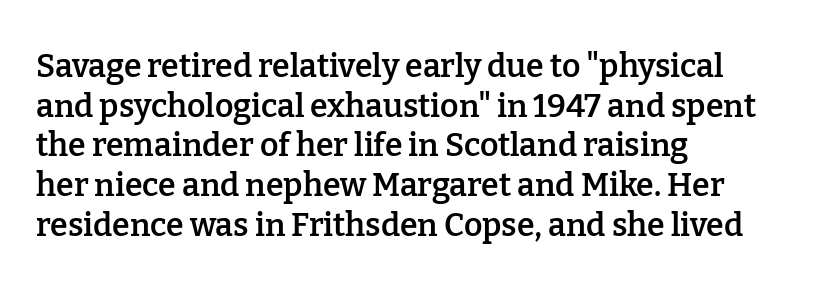
The image shows 32 px semibold serif type, upright; set left-aligned, line spacing 1.24x, normal letter spacing, not underlined; low stroke contrast and a medium x-height.
